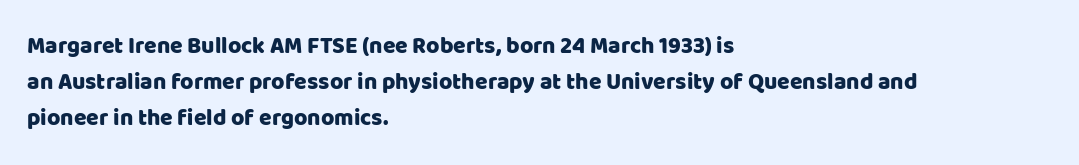
{"italic": "no", "underline": "no", "align": "left", "line_spacing": "normal", "line_spacing_ratio": 1.56, "letter_spacing": "normal", "letter_spacing_em": 0.0, "glyph_px": 23}
